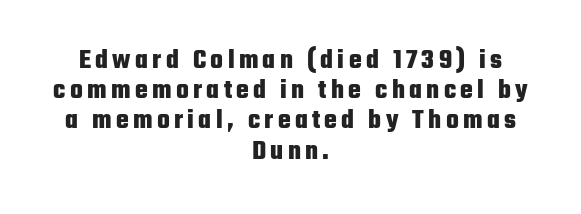
The image shows 27 px bold type, upright; set centered, tight line spacing (1.12x), not underlined.
